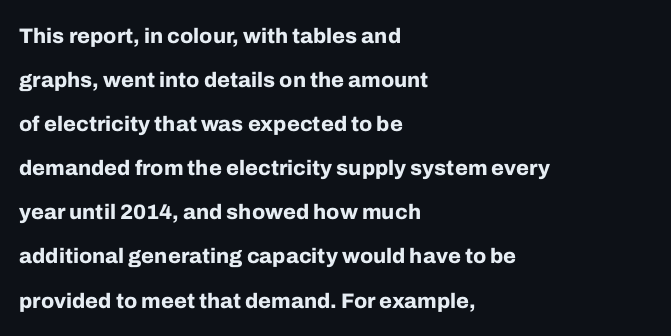
The image shows 21 px bold type, upright; set left-aligned, loose line spacing (2.1x), normal letter spacing, not underlined.
